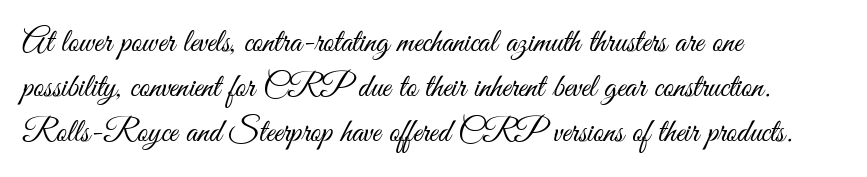
Q: Is the text bold? A: No.
Q: Is the text italic (slanted)? A: Yes.
Q: Is the typeface a serif or a sans-serif typeface? A: Sans-serif.
Q: Is the text underlined? A: No.
Q: How is the paragraph aligned? A: Left-aligned.
Q: Is the spacing between letters normal or unusually wide? A: Normal.
Q: Is the spacing between lines tight, normal or loose? A: Normal.
Q: Width (condensed, normal, or wide)? A: Condensed.
Q: Stroke contrast? A: Medium.
Q: x-height? A: Small.
Q: Monospaced? A: No.
